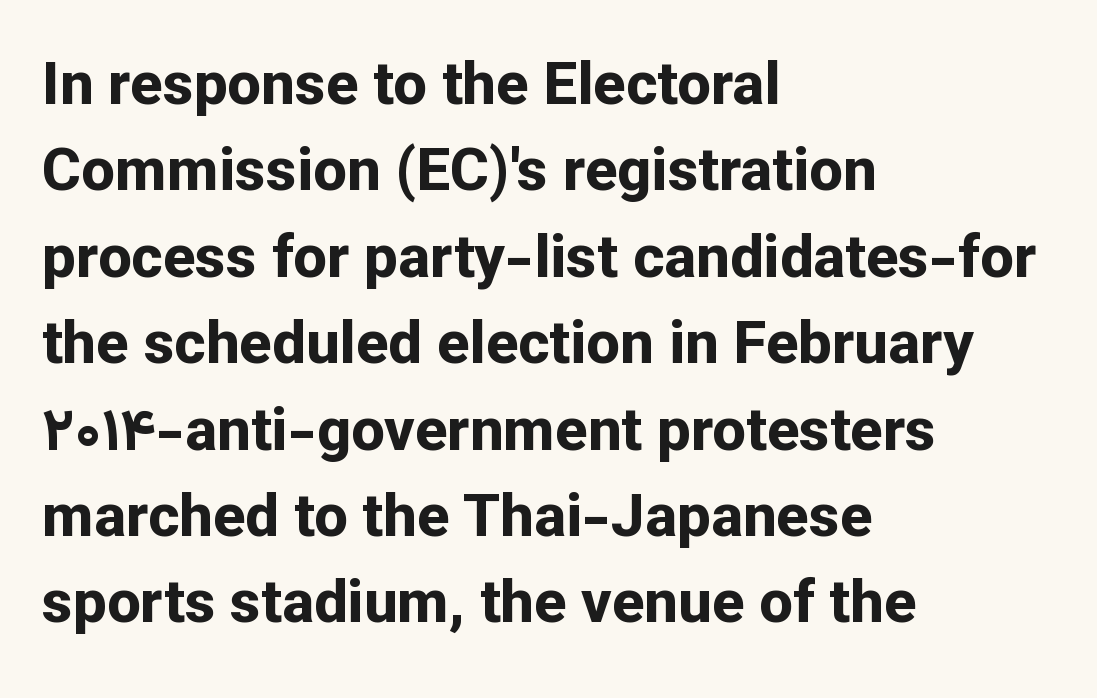
{"serif": "no", "italic": "no", "bold": "yes", "weight": "bold", "width": "normal", "stroke_contrast": "low", "x_height": "medium", "monospaced": "no", "underline": "no", "align": "left", "line_spacing": "normal", "line_spacing_ratio": 1.44, "letter_spacing": "normal", "letter_spacing_em": 0.0, "glyph_px": 60}
